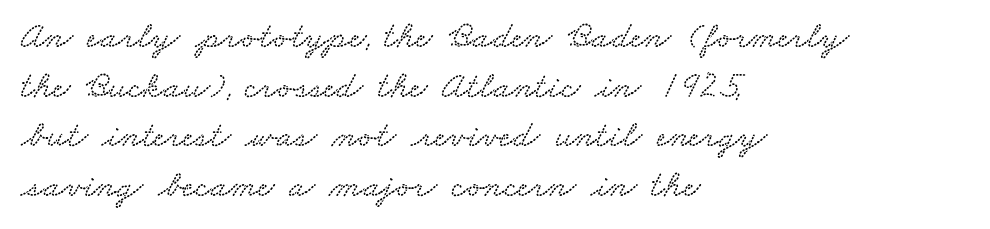
What stands out about the letter spacing? Nothing — it is the standard amount. Only glyphs here, with clear space below each row. Looks like regular typesetting: each glyph gets only the width it needs. Notice how the passage keeps a crisp vertical edge on the left only.
